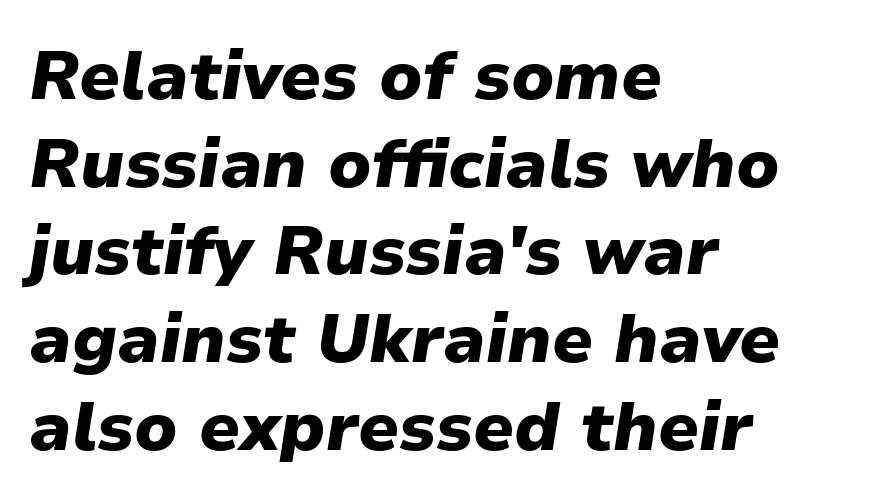
Q: Is the text bold? A: Yes.
Q: Is the text italic (slanted)? A: Yes, it leans right by about 9 degrees.
Q: Is the text underlined? A: No.
Q: How is the paragraph aligned? A: Left-aligned.
Q: Is the spacing between letters normal or unusually wide? A: Normal.
Q: Is the spacing between lines tight, normal or loose? A: Normal.
Q: Width (condensed, normal, or wide)? A: Normal.
Q: Stroke contrast? A: Low.
Q: x-height? A: Medium.
Q: Monospaced? A: No.
